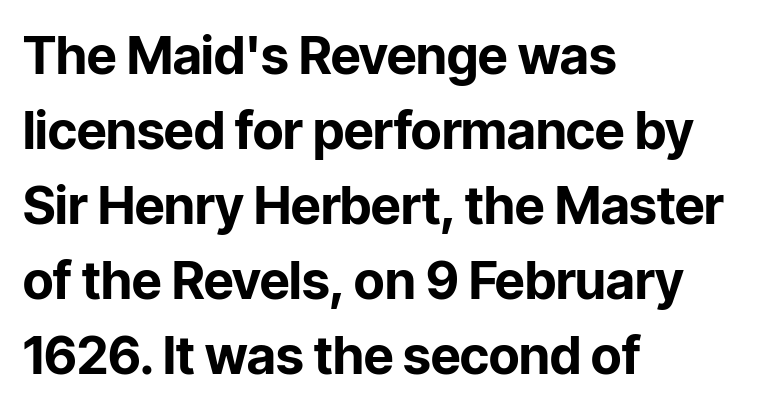
The image shows 52 px bold sans-serif type, upright; set left-aligned, normal line spacing (1.44x), normal letter spacing, not underlined; low stroke contrast and a medium x-height.
